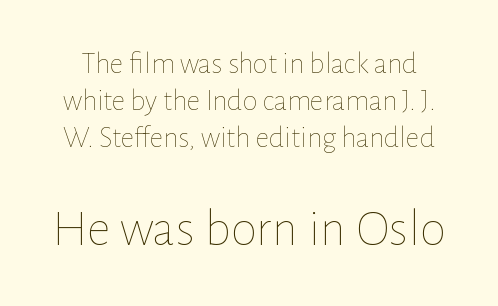
The image shows 53 px thin type, upright; set line spacing 1.23x, normal letter spacing, not underlined; the second (bottom) block is 1.77x larger; low stroke contrast and a medium x-height.
